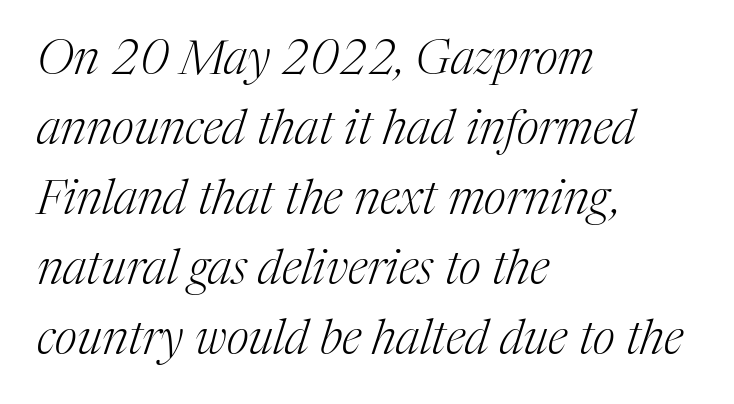
Honestly, there is no underline to notice here at all. A typesetter would label this face a serif. Stem width sits at or under what a default text font uses. Varying glyph widths throughout — classic text-font behaviour. A typesetter would call this zero additional tracking.
